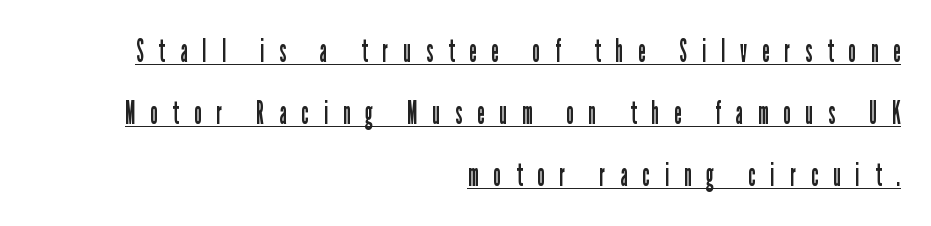
The face used here is proportionally spaced, like ordinary book or web type. Ordinary non-slanted type is in use. Each line ends at the same right margin while the left side varies. A continuous stroke trails under the words, as in a hyperlink. In terms of letterspacing, this is a distinctly airy, spread setting. These lines are composed in type without serifs.
